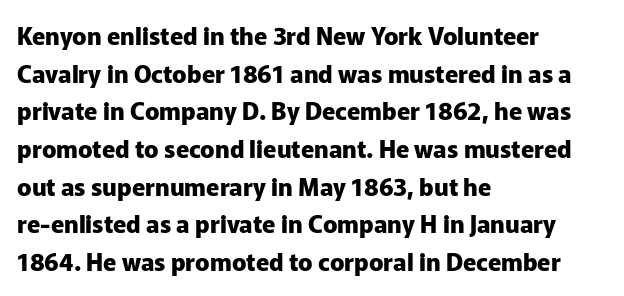
The image shows 24 px bold type, upright; set left-aligned, normal line spacing (1.57x), normal letter spacing, not underlined.
